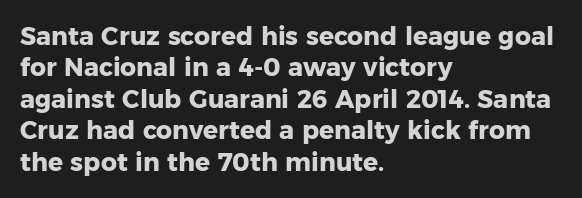
{"italic": "no", "bold": "yes", "underline": "no", "align": "left", "line_spacing": "normal", "line_spacing_ratio": 1.26, "letter_spacing": "normal", "letter_spacing_em": 0.0, "glyph_px": 25}
